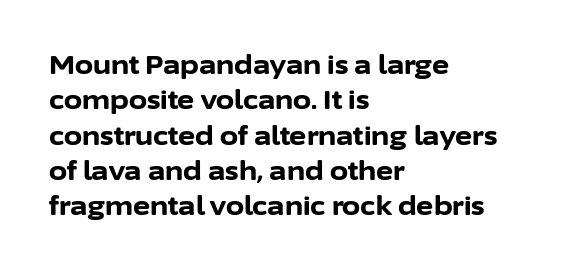
Q: Is the text bold? A: Yes.
Q: Is the text italic (slanted)? A: No, it is upright.
Q: Is the text underlined? A: No.
Q: How is the paragraph aligned? A: Left-aligned.
Q: Is the spacing between letters normal or unusually wide? A: Normal.
Q: Is the spacing between lines tight, normal or loose? A: Normal.
